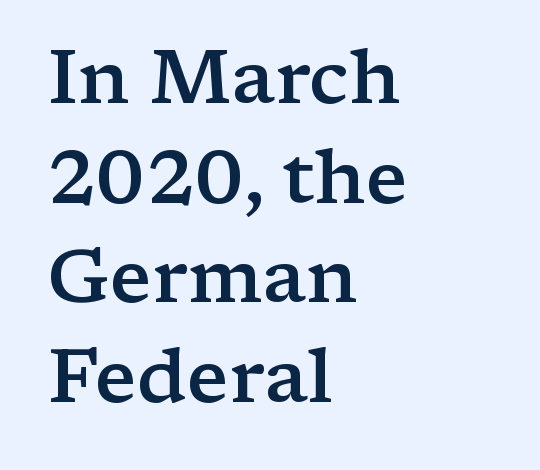
Q: Is the text bold? A: Semi-bold.
Q: Is the text italic (slanted)? A: No, it is upright.
Q: Is the typeface a serif or a sans-serif typeface? A: Serif.
Q: Is the text underlined? A: No.
Q: How is the paragraph aligned? A: Left-aligned.
Q: Is the spacing between letters normal or unusually wide? A: Normal.
Q: Is the spacing between lines tight, normal or loose? A: Normal.
Q: Width (condensed, normal, or wide)? A: Wide.
Q: Stroke contrast? A: Low.
Q: x-height? A: Medium.
Q: Monospaced? A: No.
